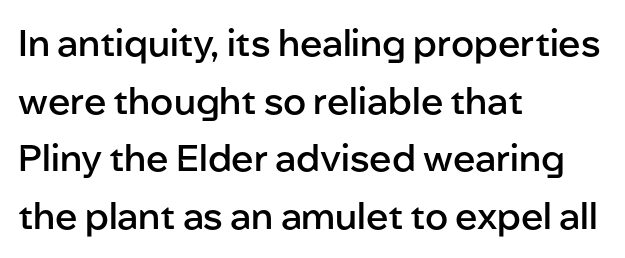
The image shows 37 px semibold sans-serif type, upright; set left-aligned, normal line spacing (1.56x), normal letter spacing, not underlined; low stroke contrast and a medium x-height.
